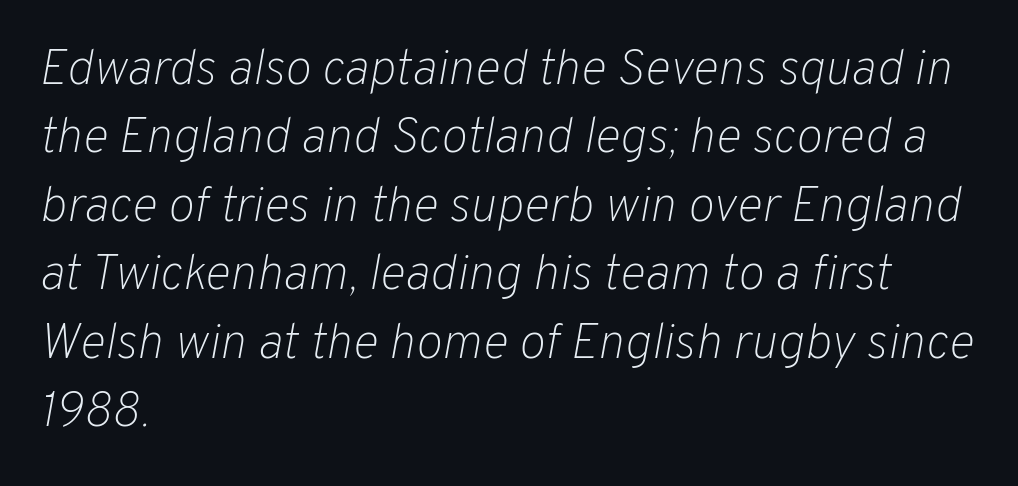
Q: Is the text bold? A: No.
Q: Is the text italic (slanted)? A: Yes, it leans right by about 10 degrees.
Q: Is the text underlined? A: No.
Q: How is the paragraph aligned? A: Left-aligned.
Q: Is the spacing between letters normal or unusually wide? A: Normal.
Q: Is the spacing between lines tight, normal or loose? A: Normal.
Q: Width (condensed, normal, or wide)? A: Normal.
Q: Stroke contrast? A: Low.
Q: x-height? A: Medium.
Q: Monospaced? A: No.
